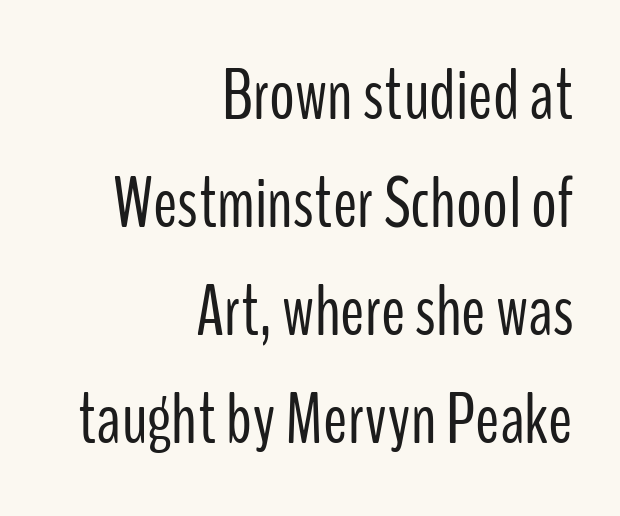
The image shows 72 px light, condensed sans-serif type, upright; set right-aligned, normal line spacing (1.5x), normal letter spacing, not underlined; low stroke contrast and a medium x-height.
